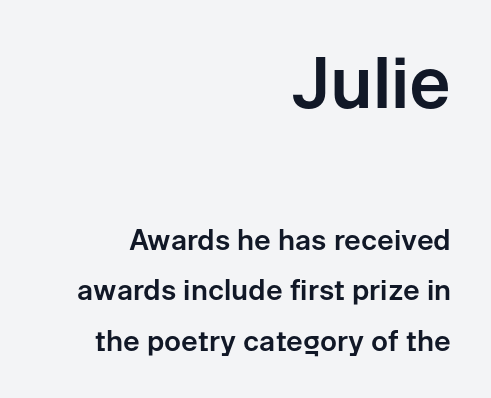
The passage shown is typed in a proportional face where columns would drift. Between one letter and the next there's only the usual sliver of space. The font family rendered here belongs to the sans-serif group. Each row of text sits above clean, open space.
